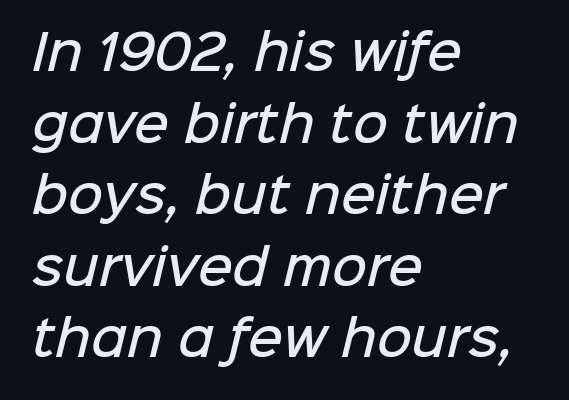
{"serif": "no", "bold": "semi", "weight": "semibold", "width": "normal", "stroke_contrast": "low", "x_height": "medium", "monospaced": "no", "underline": "no", "align": "left", "line_spacing": "normal", "line_spacing_ratio": 1.49, "letter_spacing": "normal", "letter_spacing_em": 0.0, "glyph_px": 48}
